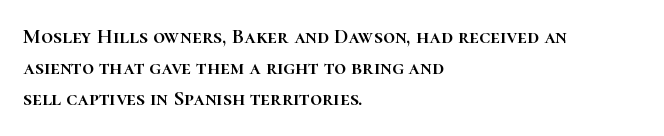
Q: Is the text italic (slanted)? A: No, it is upright.
Q: Is the text underlined? A: No.
Q: How is the paragraph aligned? A: Left-aligned.
Q: Is the spacing between letters normal or unusually wide? A: Normal.
Q: Is the spacing between lines tight, normal or loose? A: Normal.
